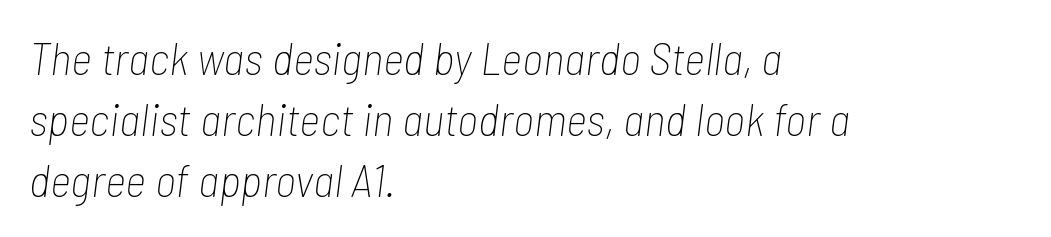
{"italic": "yes", "lean": "right", "slant_degrees": 7, "bold": "no", "weight": "thin", "width": "condensed", "stroke_contrast": "low", "x_height": "medium", "monospaced": "no", "underline": "no", "align": "left", "line_spacing": "normal", "line_spacing_ratio": 1.33, "letter_spacing": "normal", "letter_spacing_em": 0.0, "glyph_px": 46}
